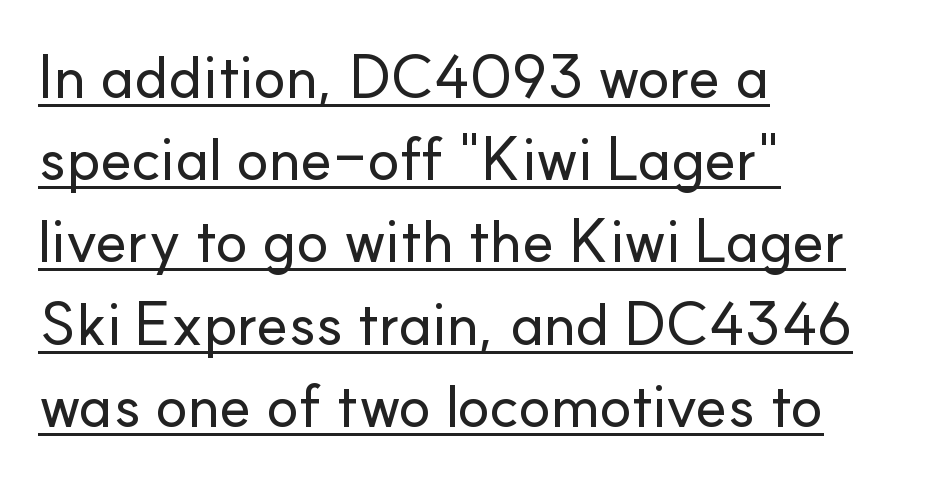
Ascenders rise straight up at ninety degrees. The tracking reads as untouched default to a designer's eye. Each line of the rendering has a horizontal stroke beneath the glyphs. Do the characters align in a grid? No, the font is proportional. The space between consecutive lines is moderate.
